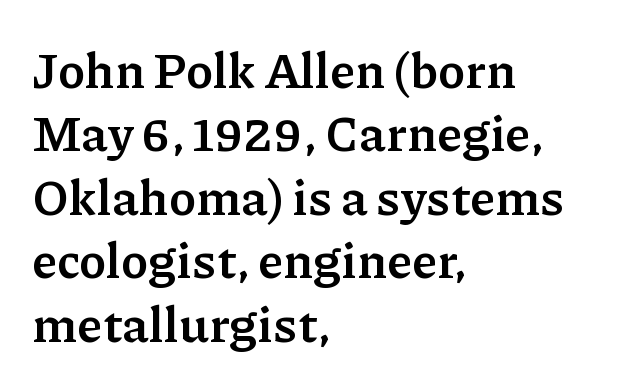
{"serif": "yes", "italic": "no", "bold": "yes", "weight": "semibold", "width": "normal", "stroke_contrast": "low", "x_height": "medium", "monospaced": "no", "underline": "no", "align": "left", "line_spacing": "normal", "line_spacing_ratio": 1.27, "letter_spacing": "normal", "letter_spacing_em": 0.0, "glyph_px": 50}
